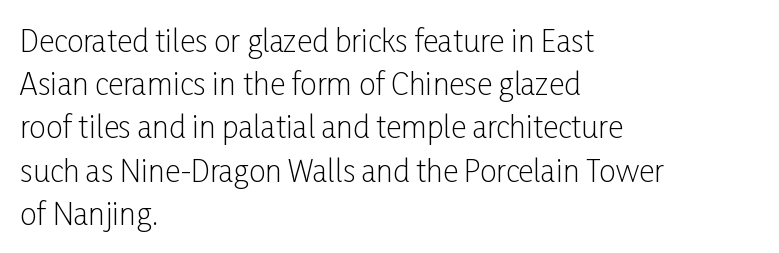
Upright lettering throughout. The space beneath each line is pristine and unruled. Honestly, the letter spacing is just normal — you wouldn't notice it. The designer went with a sans here, leaving each stem footless. Vertical stems look standard width or narrower in stroke.
